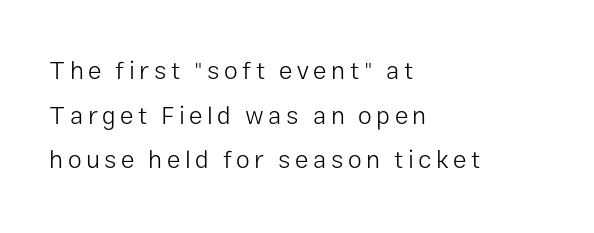
{"italic": "no", "bold": "no", "underline": "no", "align": "left", "line_spacing_ratio": 1.79, "glyph_px": 25}
